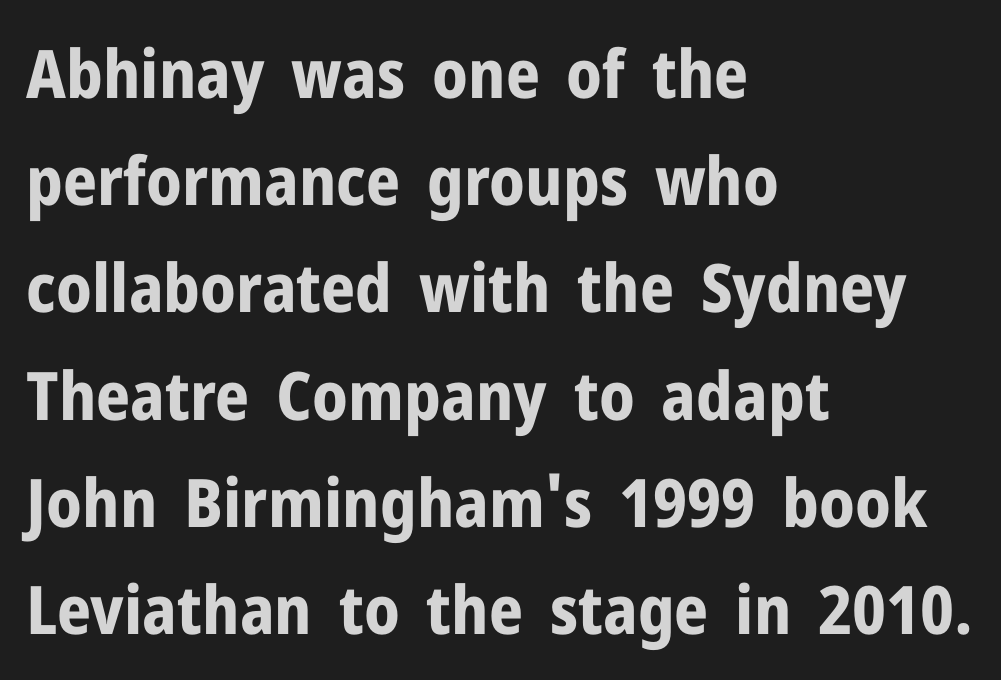
Is there much room between lines? A standard amount, neither cramped nor airy. The passage shown is typeset with a sans-serif family. Reading down the block, your eye returns to a fixed left position each line. Is there any slant? The stems are plumb. Beneath every word, the page is bare.
